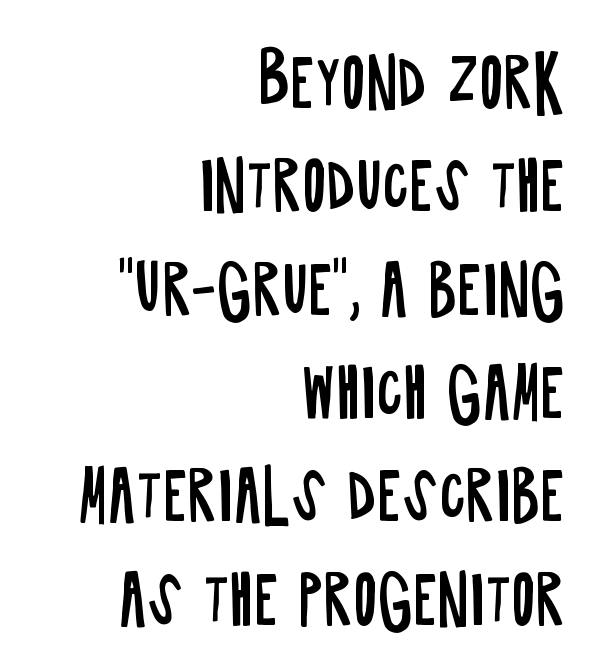
The image shows 65 px regular-weight, condensed sans-serif type, upright; set right-aligned, normal line spacing (1.59x), normal letter spacing, not underlined; low stroke contrast and a large x-height.
